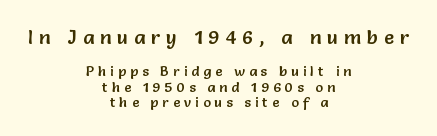
{"italic": "no", "underline": "no", "align": "center", "line_spacing": "tight", "line_spacing_ratio": 1.11, "letter_spacing": "wide", "letter_spacing_em": 0.29, "larger_block": "first", "size_ratio": 1.43, "glyph_px": 20}
